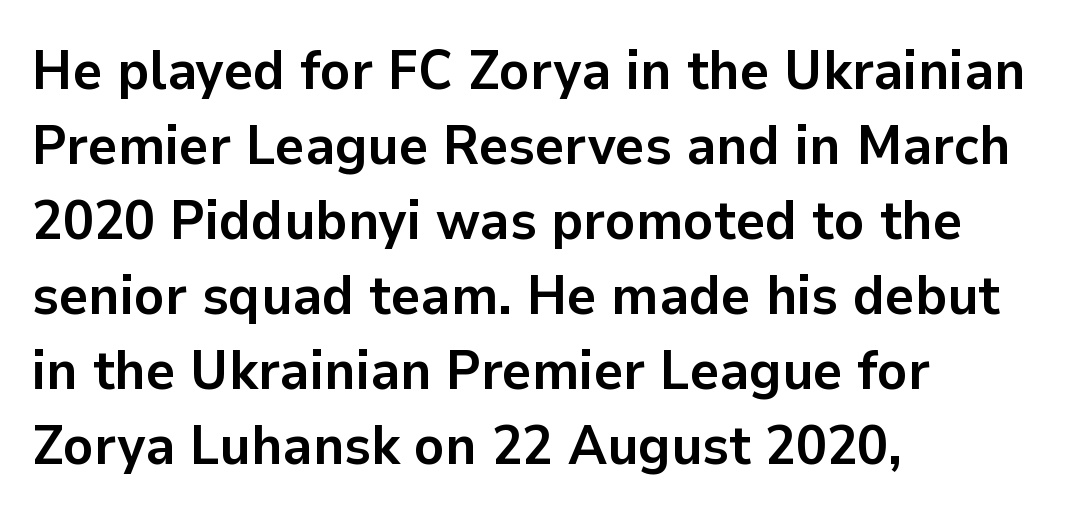
Q: Is the text bold? A: Yes.
Q: Is the text italic (slanted)? A: No, it is upright.
Q: Is the typeface a serif or a sans-serif typeface? A: Sans-serif.
Q: Is the text underlined? A: No.
Q: How is the paragraph aligned? A: Left-aligned.
Q: Is the spacing between letters normal or unusually wide? A: Normal.
Q: Is the spacing between lines tight, normal or loose? A: Normal.
Q: Width (condensed, normal, or wide)? A: Normal.
Q: Stroke contrast? A: Low.
Q: x-height? A: Medium.
Q: Monospaced? A: No.
